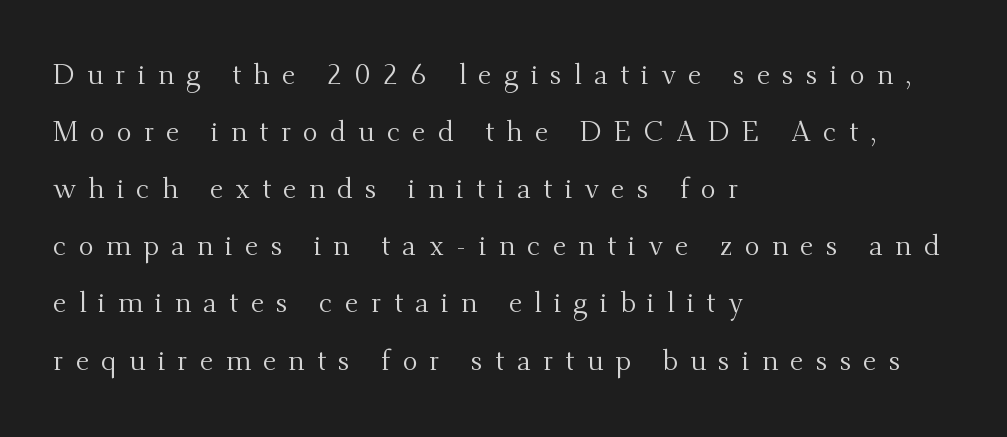
The string is rendered with underlining switched off. Does the copy run flush right? No — it runs flush left. The letters are spread apart with noticeably loose tracking. If you measured baseline to baseline, you'd find a long distance.
